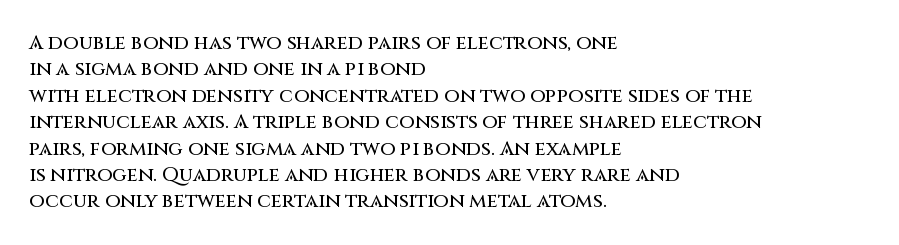
Default kerning and tracking; the words read as compact shapes. Evenly set lines give the paragraph a standard silhouette. In CSS terms this would be text-align: left. A bare baseline throughout the passage. Every character sits straight up, as roman type does.
